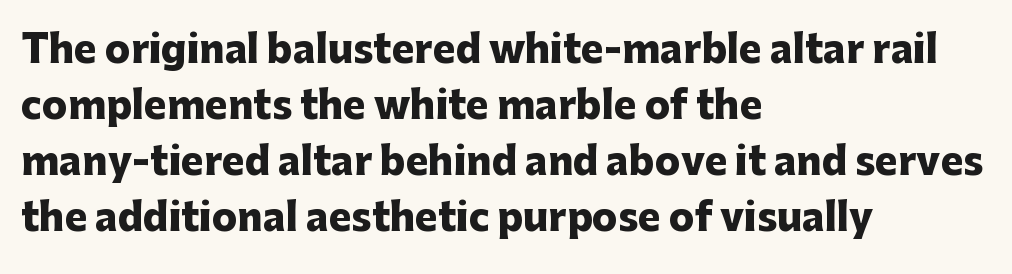
Q: Is the text bold? A: Yes.
Q: Is the text italic (slanted)? A: No, it is upright.
Q: Is the typeface a serif or a sans-serif typeface? A: Sans-serif.
Q: Is the text underlined? A: No.
Q: How is the paragraph aligned? A: Left-aligned.
Q: Is the spacing between letters normal or unusually wide? A: Normal.
Q: Is the spacing between lines tight, normal or loose? A: Normal.
Q: Width (condensed, normal, or wide)? A: Normal.
Q: Stroke contrast? A: Low.
Q: x-height? A: Medium.
Q: Monospaced? A: No.
